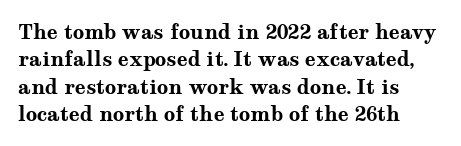
The image shows 20 px bold type, upright; set left-aligned, normal line spacing (1.37x), normal letter spacing, not underlined.
